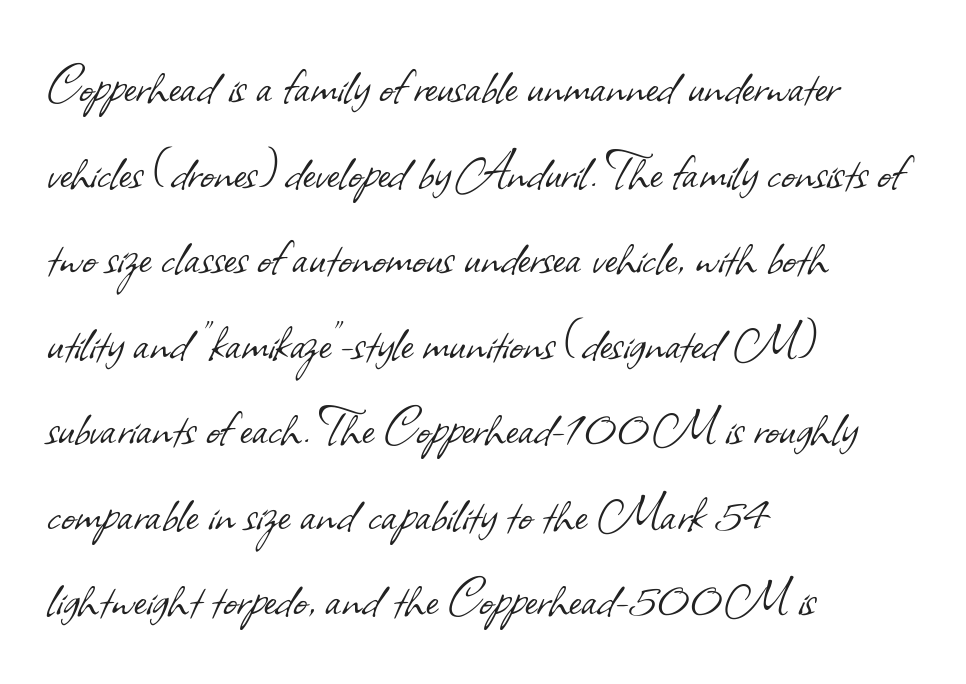
Each stroke keeps to a modest, everyday thickness or less. The face used here is proportionally spaced, like ordinary book or web type. Reading down the column, the eye jumps a familiar distance to each next line. The space beneath each line is pristine and unruled.
